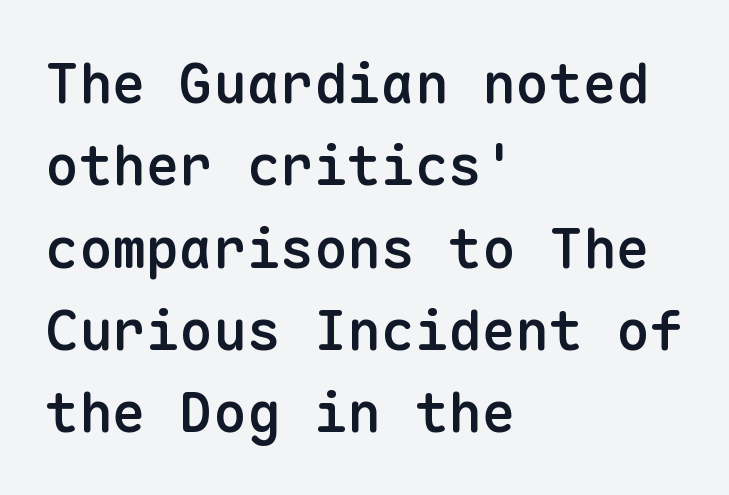
The image shows 56 px semibold sans-serif type, upright, monospaced; set left-aligned, normal line spacing (1.47x), normal letter spacing, not underlined; low stroke contrast and a medium x-height.
